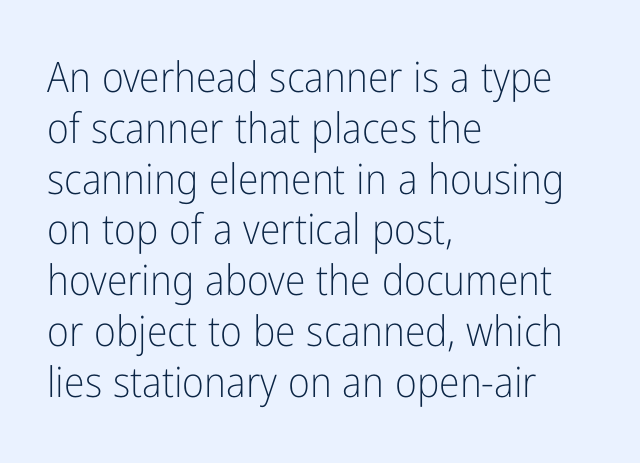
The letters stand straight up with perfectly vertical stems. Character widths vary here, with narrow letters taking less room than wide ones. Descender tails drop into unmarked territory. The paragraph has a hard left edge and a soft right edge. What kind of face is this? One without serifs — a sans.
